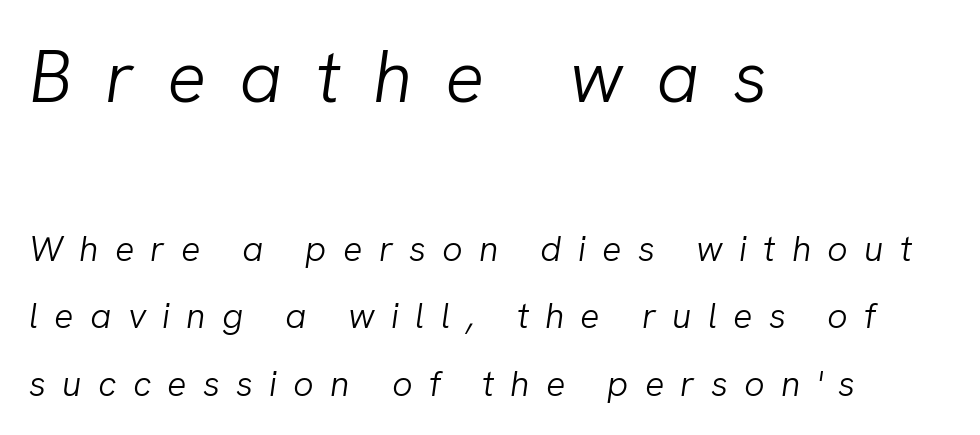
{"italic": "yes", "lean": "right", "slant_degrees": 8, "bold": "no", "weight": "light", "width": "normal", "stroke_contrast": "low", "x_height": "medium", "monospaced": "no", "underline": "no", "align": "left", "line_spacing_ratio": 1.88, "letter_spacing": "wide", "letter_spacing_em": 0.45, "larger_block": "first", "size_ratio": 2.03, "glyph_px": 73}
